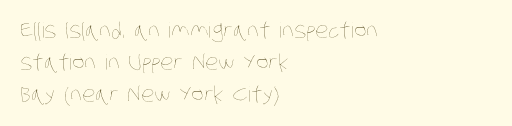
Counters stay open thanks to moderate or lighter strokes. Line spacing here is normal. Letters rest on an invisible, unmarked baseline. Tracking value appears to be zero — textbook default spacing. These lines are set flush left with a ragged right edge.
